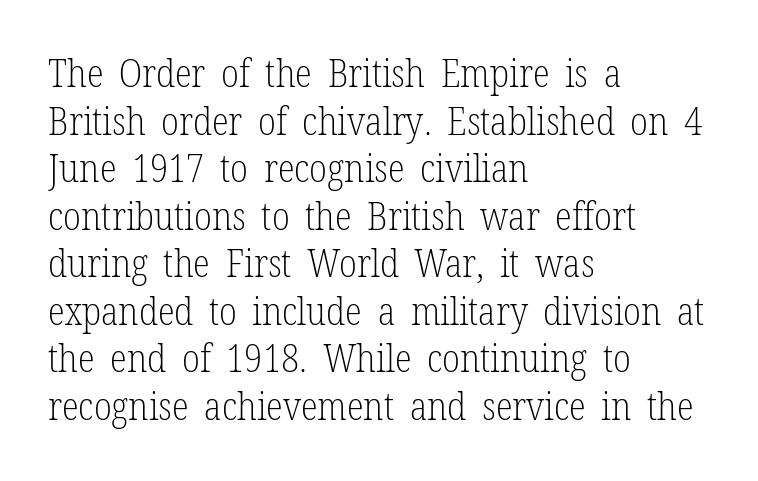
Q: Is the text bold? A: No.
Q: Is the text italic (slanted)? A: No, it is upright.
Q: Is the typeface a serif or a sans-serif typeface? A: Serif.
Q: Is the text underlined? A: No.
Q: How is the paragraph aligned? A: Left-aligned.
Q: Is the spacing between letters normal or unusually wide? A: Normal.
Q: Width (condensed, normal, or wide)? A: Condensed.
Q: Stroke contrast? A: Low.
Q: x-height? A: Medium.
Q: Monospaced? A: No.
